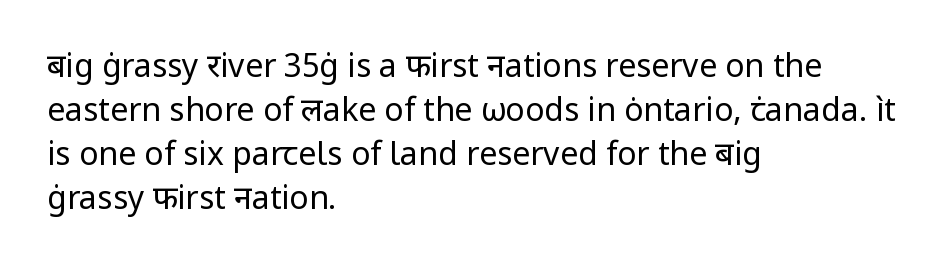
The image shows 32 px regular-weight sans-serif type, upright; set left-aligned, normal line spacing (1.38x), normal letter spacing, not underlined; low stroke contrast and a medium x-height.
